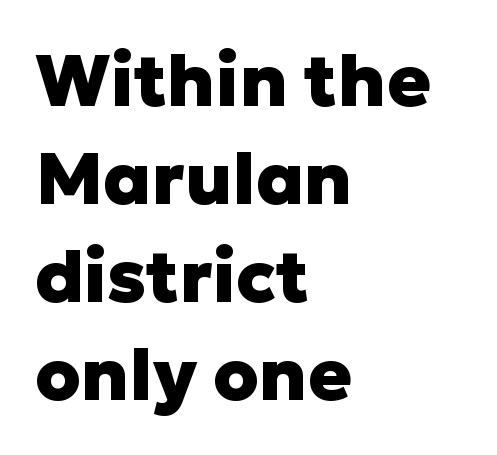
The image shows 72 px heavy sans-serif type, upright; set left-aligned, normal line spacing (1.36x), normal letter spacing, not underlined; low stroke contrast and a medium x-height.
